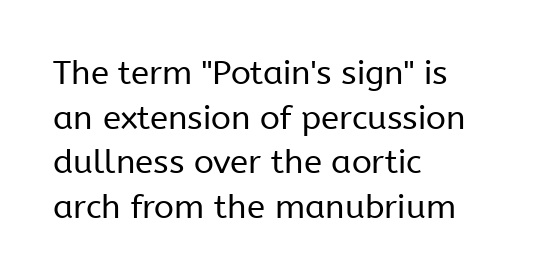
Q: Is the text bold? A: No.
Q: Is the text italic (slanted)? A: No, it is upright.
Q: Is the typeface a serif or a sans-serif typeface? A: Sans-serif.
Q: Is the text underlined? A: No.
Q: How is the paragraph aligned? A: Left-aligned.
Q: Is the spacing between letters normal or unusually wide? A: Normal.
Q: Is the spacing between lines tight, normal or loose? A: Normal.
Q: Width (condensed, normal, or wide)? A: Normal.
Q: Stroke contrast? A: Low.
Q: x-height? A: Medium.
Q: Monospaced? A: No.
